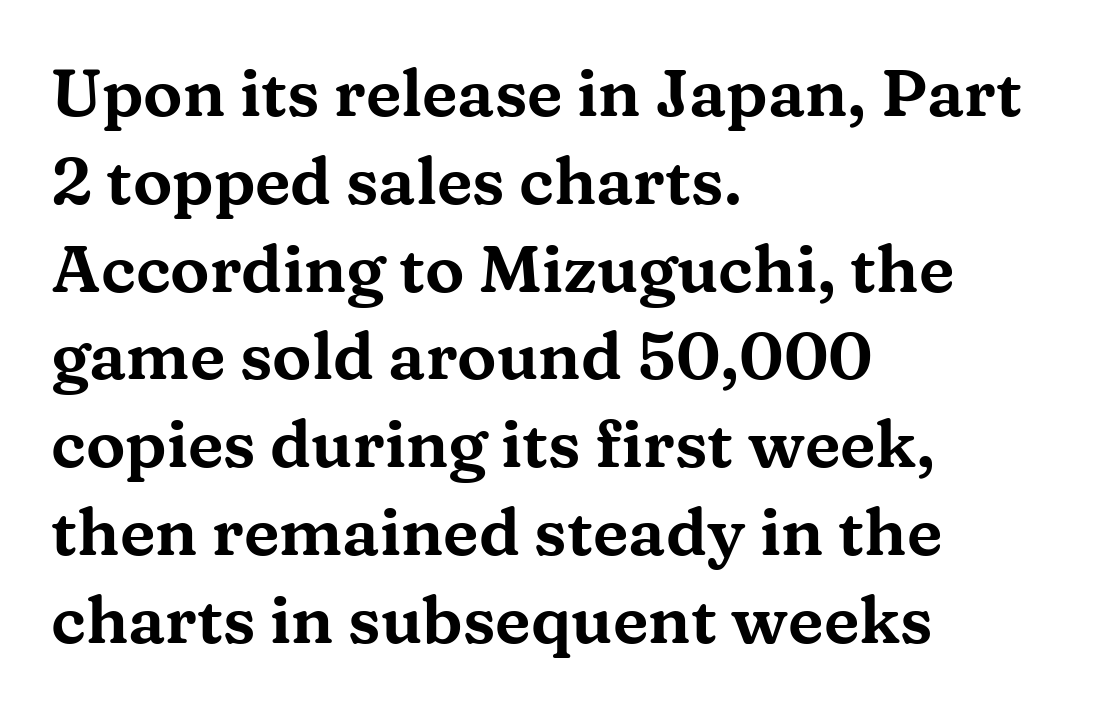
Q: Is the text italic (slanted)? A: No, it is upright.
Q: Is the typeface a serif or a sans-serif typeface? A: Serif.
Q: Is the text underlined? A: No.
Q: How is the paragraph aligned? A: Left-aligned.
Q: Is the spacing between letters normal or unusually wide? A: Normal.
Q: Is the spacing between lines tight, normal or loose? A: Normal.
Q: Width (condensed, normal, or wide)? A: Wide.
Q: Stroke contrast? A: Medium.
Q: x-height? A: Medium.
Q: Monospaced? A: No.
